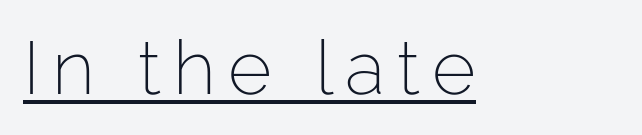
Examine the stroke ends and you'll find no serifs. Stems here are at most as thick as an everyday book face. In terms of posture, this sample is upright. Emphasis is given by a line drawn under the lettering. Each letter keeps its own natural width here, so spacing adapts to shape.
